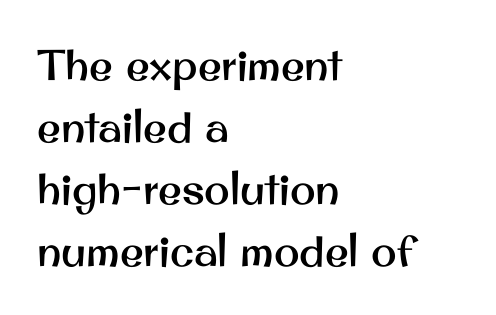
The image shows 43 px sans-serif type, upright; set left-aligned, normal line spacing (1.44x), normal letter spacing, not underlined; medium stroke contrast and a small x-height.
